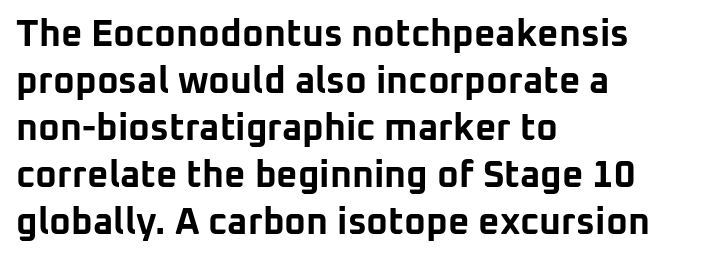
{"serif": "no", "italic": "no", "bold": "yes", "weight": "bold", "width": "normal", "stroke_contrast": "low", "x_height": "medium", "monospaced": "no", "underline": "no", "align": "left", "line_spacing": "normal", "line_spacing_ratio": 1.27, "letter_spacing": "normal", "letter_spacing_em": 0.0, "glyph_px": 37}
